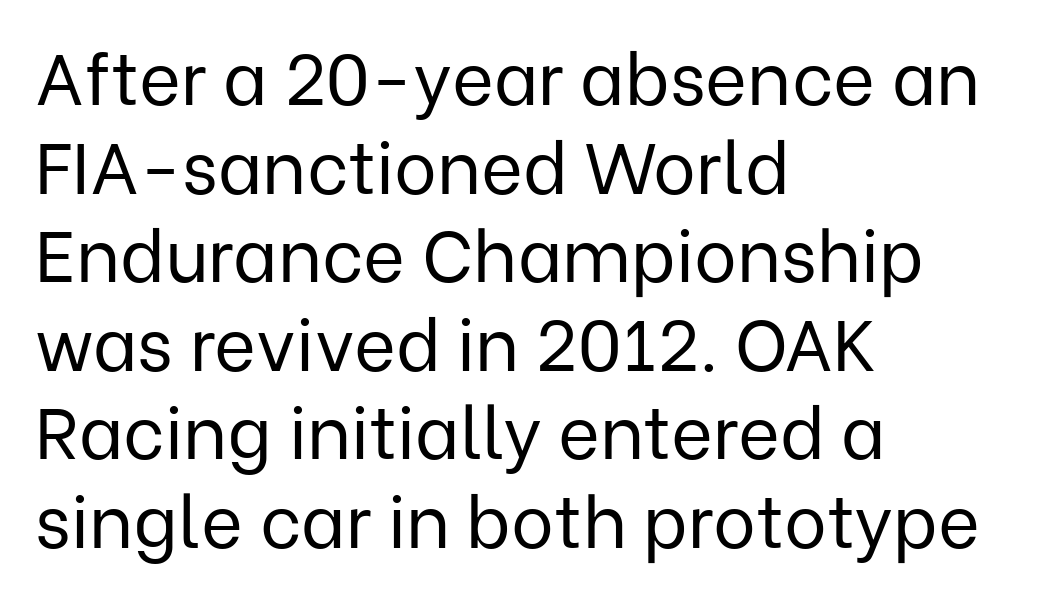
The image shows 72 px regular-weight sans-serif type, upright; set left-aligned, line spacing 1.23x, normal letter spacing, not underlined; low stroke contrast and a medium x-height.
